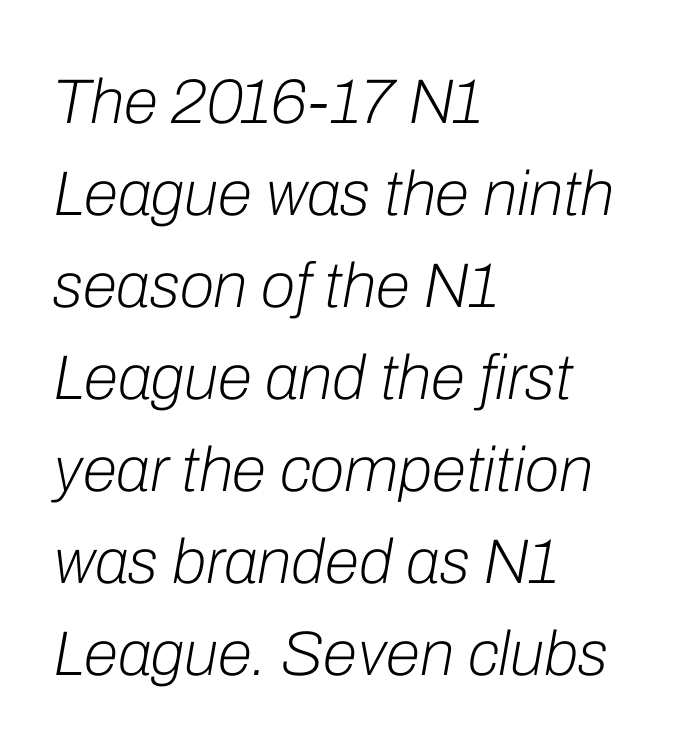
Q: Is the text bold? A: No.
Q: Is the text italic (slanted)? A: Yes, it leans right by about 10 degrees.
Q: Is the text underlined? A: No.
Q: How is the paragraph aligned? A: Left-aligned.
Q: Is the spacing between letters normal or unusually wide? A: Normal.
Q: Is the spacing between lines tight, normal or loose? A: Normal.
Q: Width (condensed, normal, or wide)? A: Normal.
Q: Stroke contrast? A: Low.
Q: x-height? A: Medium.
Q: Monospaced? A: No.
